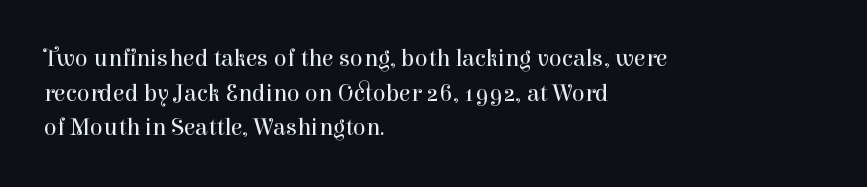
{"italic": "no", "bold": "no", "underline": "no", "align": "left", "line_spacing": "normal", "line_spacing_ratio": 1.44, "letter_spacing": "normal", "letter_spacing_em": 0.0, "glyph_px": 24}
